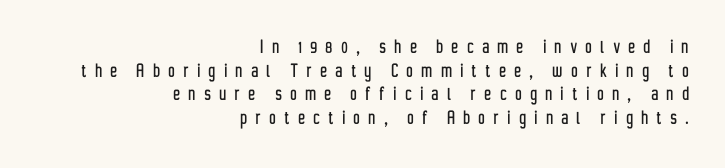
The line-height multiplier appears low, near solid setting. Beneath every word, the page is bare. Line endings align vertically; line beginnings do not. These lines have a slow, spaced-out rhythm from letter to letter. Does the lettering tilt? It doesn't — this is upright.
